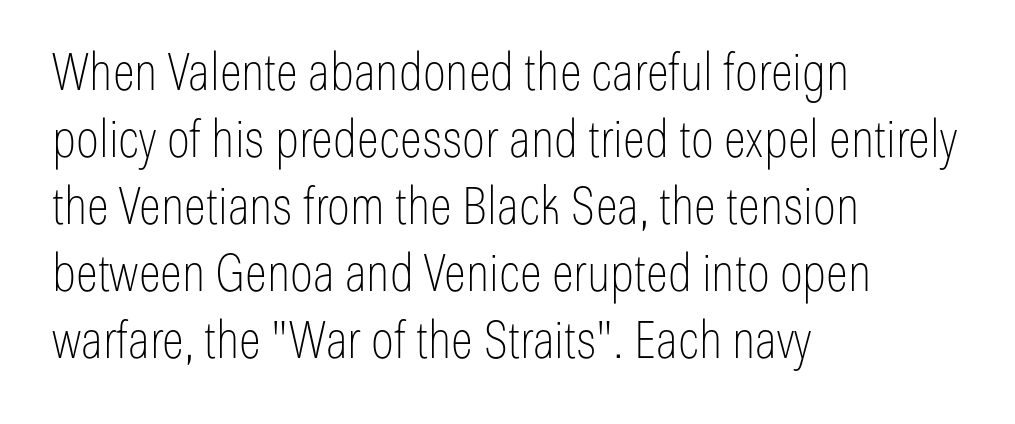
The image shows 52 px thin, condensed sans-serif type, upright; set left-aligned, normal line spacing (1.29x), normal letter spacing, not underlined; low stroke contrast and a medium x-height.
